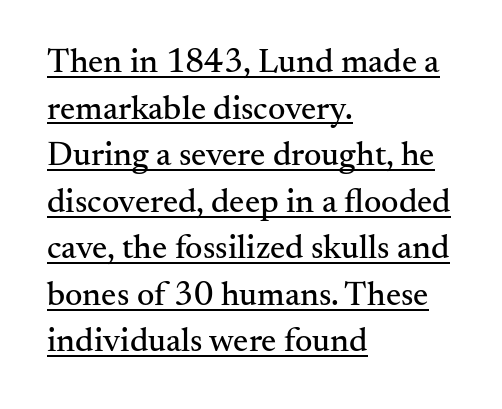
{"serif": "yes", "italic": "no", "width": "normal", "stroke_contrast": "medium", "x_height": "small", "monospaced": "no", "underline": "yes", "align": "left", "line_spacing": "normal", "line_spacing_ratio": 1.37, "letter_spacing": "normal", "letter_spacing_em": 0.0, "glyph_px": 34}
